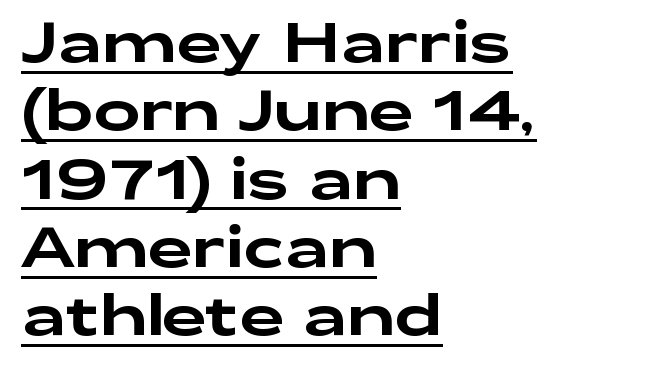
The image shows 56 px wide sans-serif type, upright; set left-aligned, line spacing 1.22x, normal letter spacing, underlined; low stroke contrast and a medium x-height.
